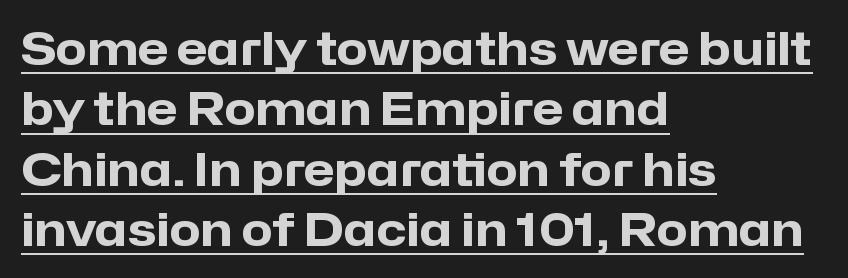
Summary of vertical rhythm: regular, with standard interline spacing. The paragraph has a hard left edge and a soft right edge. Summary of weight: heavy, a full bold. No extra tracking has been applied to these lines. What decoration does the sample have? An underline. Font category for this specimen: sans-serif.
